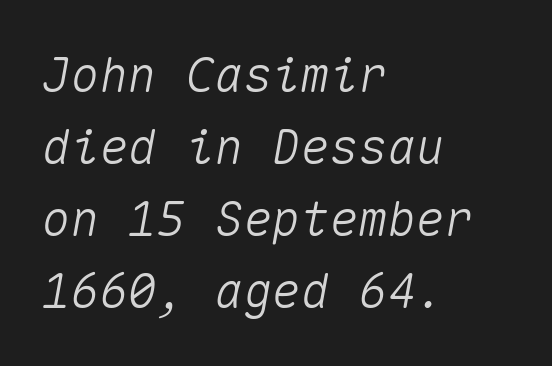
Underline: absent. Standard letterfit; no display-style spreading of the glyphs. Leading: standard. Every character here occupies the same horizontal width, giving the sample a typewriter-like rhythm. Designer's note — italics engaged. If you drew a ruler down the left edge, every line would touch it.
